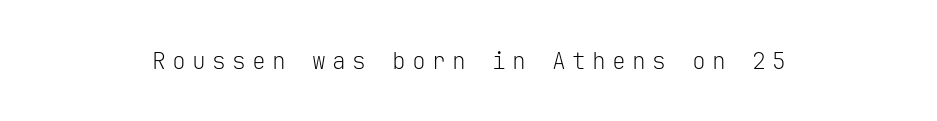
Rule under the text: the space is simply empty. The characters are drawn with everyday or finer stroke widths. Is the letter spacing exaggerated? Yes — the characters are pushed far apart. Is the block centered? Yes — each line is placed symmetrically about the middle.
